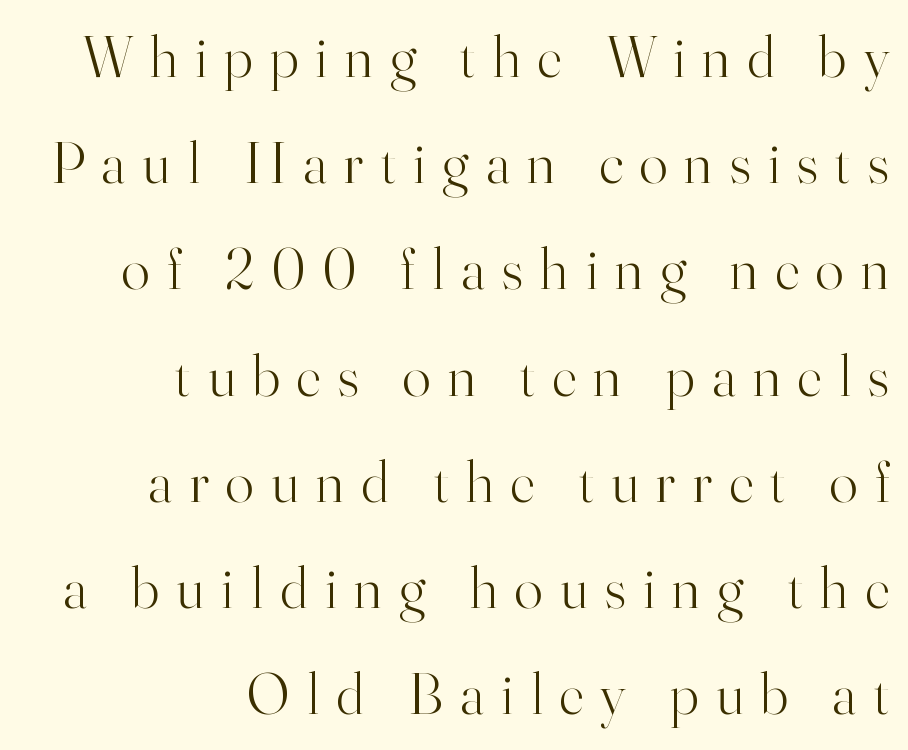
Q: Is the text bold? A: No.
Q: Is the text italic (slanted)? A: No, it is upright.
Q: Is the typeface a serif or a sans-serif typeface? A: Serif.
Q: Is the text underlined? A: No.
Q: How is the paragraph aligned? A: Right-aligned.
Q: Is the spacing between letters normal or unusually wide? A: Unusually wide.
Q: Width (condensed, normal, or wide)? A: Normal.
Q: Stroke contrast? A: High.
Q: x-height? A: Small.
Q: Monospaced? A: No.
